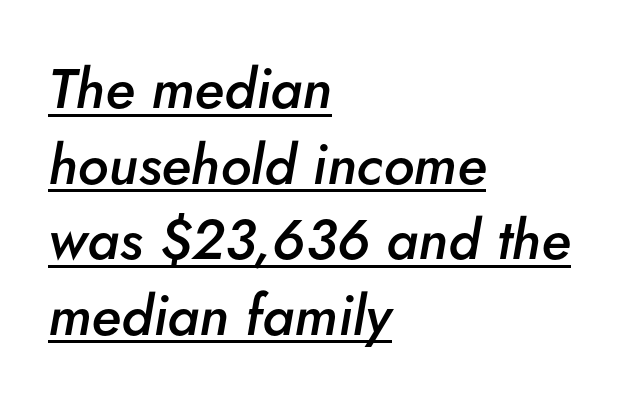
Reading down the column, the eye jumps a familiar distance to each next line. Posture: slanted. A classic flush-left, rag-right setting is used for this passage. Caption: standard tracking, unaltered.
